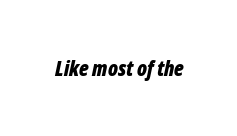
Underlining? Definitely not there. The glyphs have the mass of a bold cut. Is the letter spacing exaggerated? No — it looks like the ordinary default. Slant detected: the letters are inclined.
